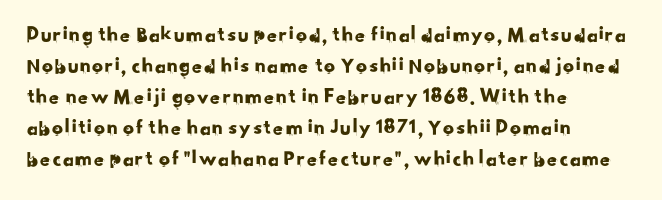
Q: Is the text underlined? A: No.
Q: How is the paragraph aligned? A: Left-aligned.
Q: Is the spacing between letters normal or unusually wide? A: Normal.
Q: Is the spacing between lines tight, normal or loose? A: Normal.
